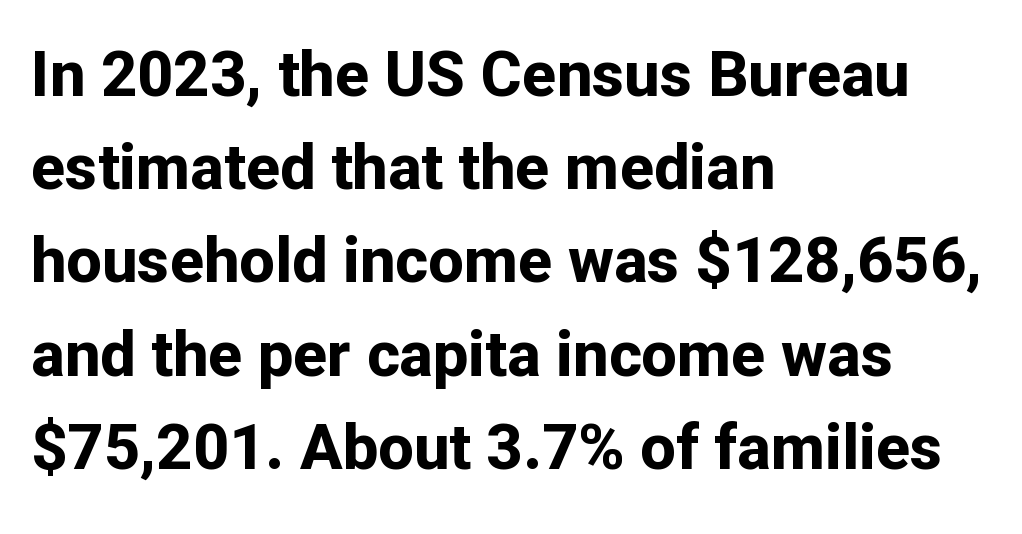
Character widths vary here, with narrow letters taking less room than wide ones. The glyphs have the mass of a bold cut. Compared with typical body copy, the letter spacing here is the same. The type family on display is of the sans-serif kind.
